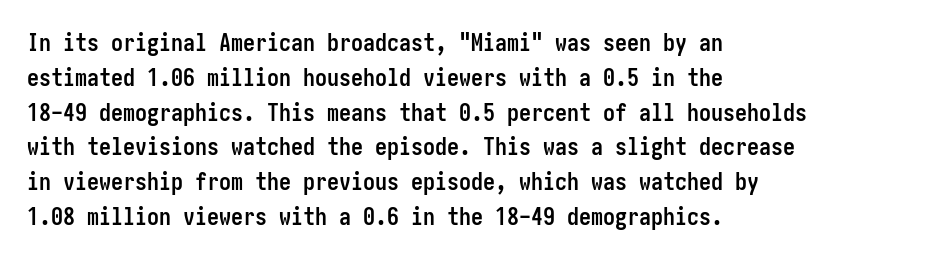
Q: Is the text bold? A: Yes.
Q: Is the text italic (slanted)? A: No, it is upright.
Q: Is the text underlined? A: No.
Q: How is the paragraph aligned? A: Left-aligned.
Q: Is the spacing between letters normal or unusually wide? A: Normal.
Q: Is the spacing between lines tight, normal or loose? A: Normal.
